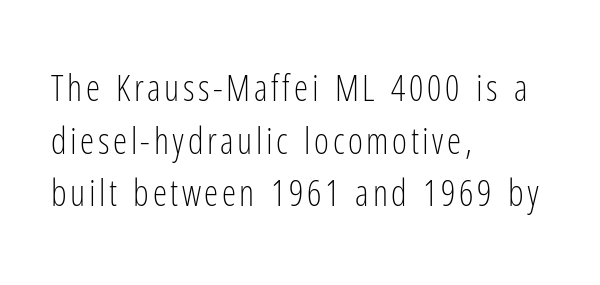
Nothing sits at the stroke ends, so this counts as sans-serif. The space directly below the letters is spotless. The lettering stays uniformly vertical, giving the passage a roman look. Is the type heavy? It reads as light-to-regular instead. Successive baselines arrive at the customary interval.
